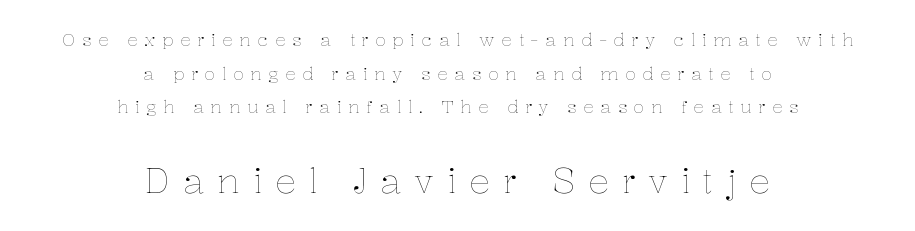
{"italic": "no", "bold": "no", "weight": "thin", "width": "normal", "stroke_contrast": "low", "x_height": "medium", "monospaced": "no", "underline": "no", "align": "center", "line_spacing_ratio": 1.87, "letter_spacing": "wide", "letter_spacing_em": 0.36, "larger_block": "second", "size_ratio": 1.94, "glyph_px": 35}
